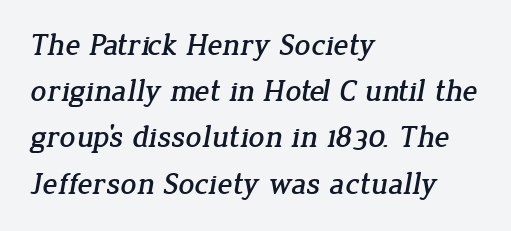
Q: Is the typeface a serif or a sans-serif typeface? A: Serif.
Q: Is the text underlined? A: No.
Q: How is the paragraph aligned? A: Left-aligned.
Q: Is the spacing between letters normal or unusually wide? A: Normal.
Q: Is the spacing between lines tight, normal or loose? A: Normal.
Q: Width (condensed, normal, or wide)? A: Normal.
Q: Stroke contrast? A: Low.
Q: x-height? A: Medium.
Q: Monospaced? A: No.
